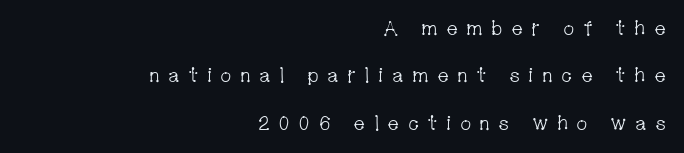
Regarding leading, the lines here are spaced well apart. You can tell it's not italic because the verticals are truly vertical. No heavy texture on the line: the type isn't bold. The type is letterspaced generously, with wide tracking. Descenders are the only things crossing below the line.
